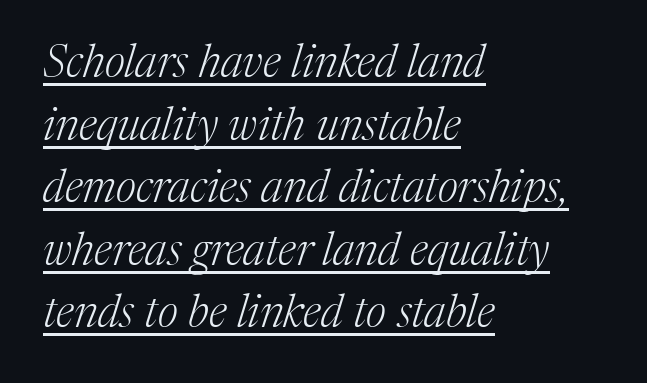
Q: Is the text bold? A: No.
Q: Is the text italic (slanted)? A: Yes, it leans right by about 17 degrees.
Q: Is the typeface a serif or a sans-serif typeface? A: Serif.
Q: Is the text underlined? A: Yes.
Q: How is the paragraph aligned? A: Left-aligned.
Q: Is the spacing between letters normal or unusually wide? A: Normal.
Q: Is the spacing between lines tight, normal or loose? A: Normal.
Q: Width (condensed, normal, or wide)? A: Normal.
Q: Stroke contrast? A: Medium.
Q: x-height? A: Medium.
Q: Monospaced? A: No.
